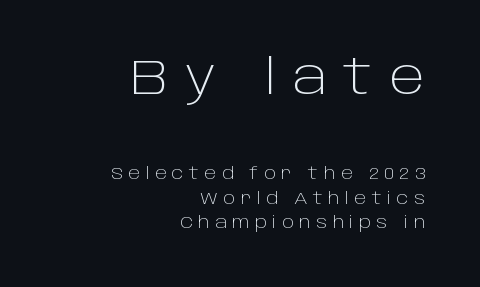
The image shows 48 px light sans-serif type, upright; set right-aligned, normal line spacing (1.52x), unusually wide letter spacing (+0.34 em), not underlined; the first (top) block is 3.0x larger; low stroke contrast and a large x-height.
